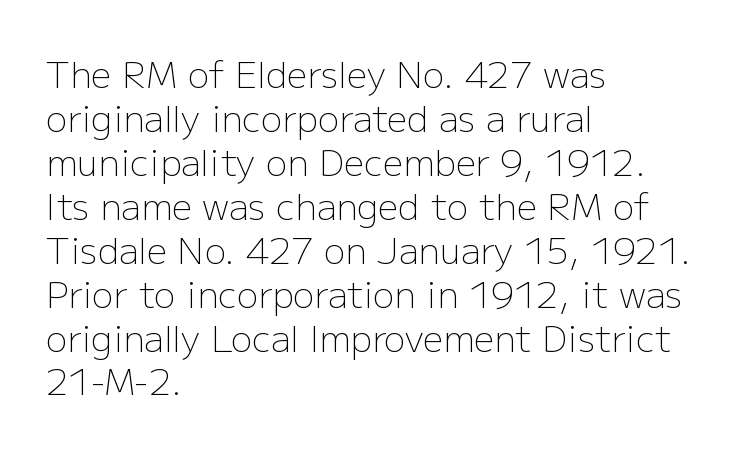
Q: Is the text bold? A: No.
Q: Is the text italic (slanted)? A: No, it is upright.
Q: Is the typeface a serif or a sans-serif typeface? A: Sans-serif.
Q: Is the text underlined? A: No.
Q: How is the paragraph aligned? A: Left-aligned.
Q: Is the spacing between letters normal or unusually wide? A: Normal.
Q: Width (condensed, normal, or wide)? A: Normal.
Q: Stroke contrast? A: Low.
Q: x-height? A: Medium.
Q: Monospaced? A: No.
